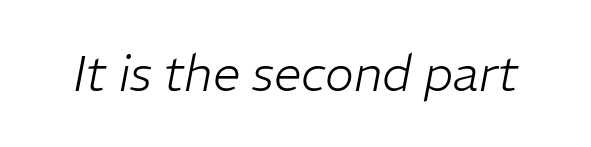
Q: Is the text bold? A: No.
Q: Is the text italic (slanted)? A: Yes, it leans right by about 11 degrees.
Q: Is the text underlined? A: No.
Q: Is the spacing between letters normal or unusually wide? A: Normal.
Q: Width (condensed, normal, or wide)? A: Normal.
Q: Stroke contrast? A: Low.
Q: x-height? A: Medium.
Q: Monospaced? A: No.
